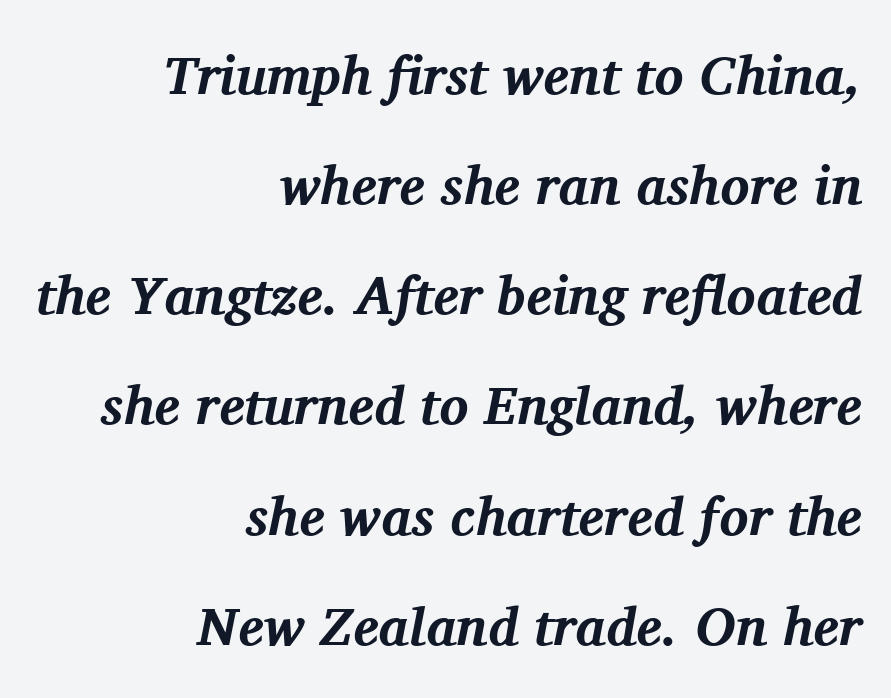
{"serif": "yes", "italic": "yes", "lean": "right", "slant_degrees": 11, "bold": "yes", "weight": "bold", "width": "normal", "stroke_contrast": "medium", "x_height": "medium", "monospaced": "no", "underline": "no", "align": "right", "line_spacing": "loose", "line_spacing_ratio": 2.04, "letter_spacing": "normal", "letter_spacing_em": 0.0, "glyph_px": 54}
